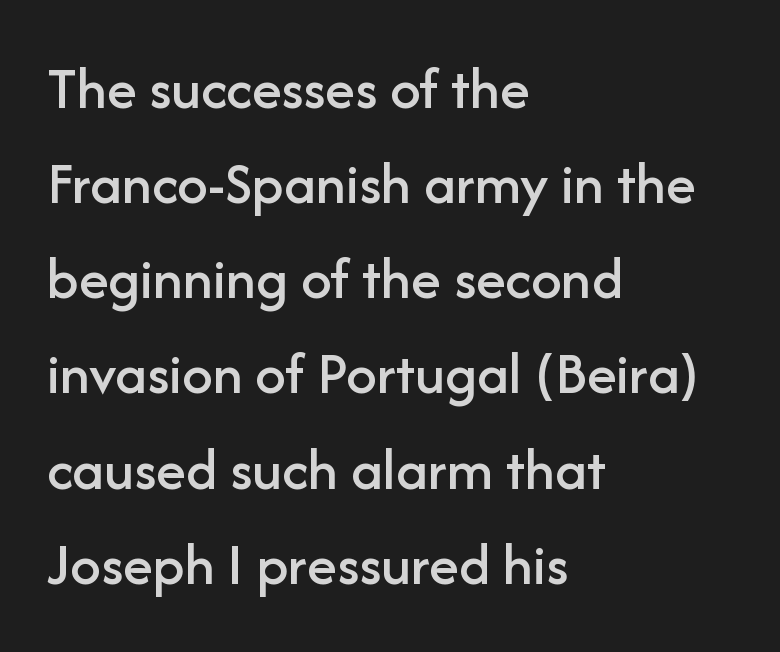
The image shows 61 px sans-serif type, upright; set left-aligned, normal line spacing (1.56x), normal letter spacing, not underlined; low stroke contrast and a medium x-height.
